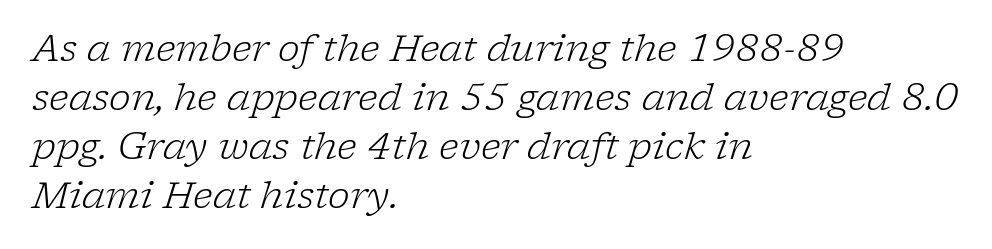
Letter spacing: default. Counters stay open thanks to moderate or lighter strokes. All the whitespace from short lines collects on the right. Note the varied advance widths — an 'i' is clearly narrower than an 'm'. Plain, unruled lines of type.
